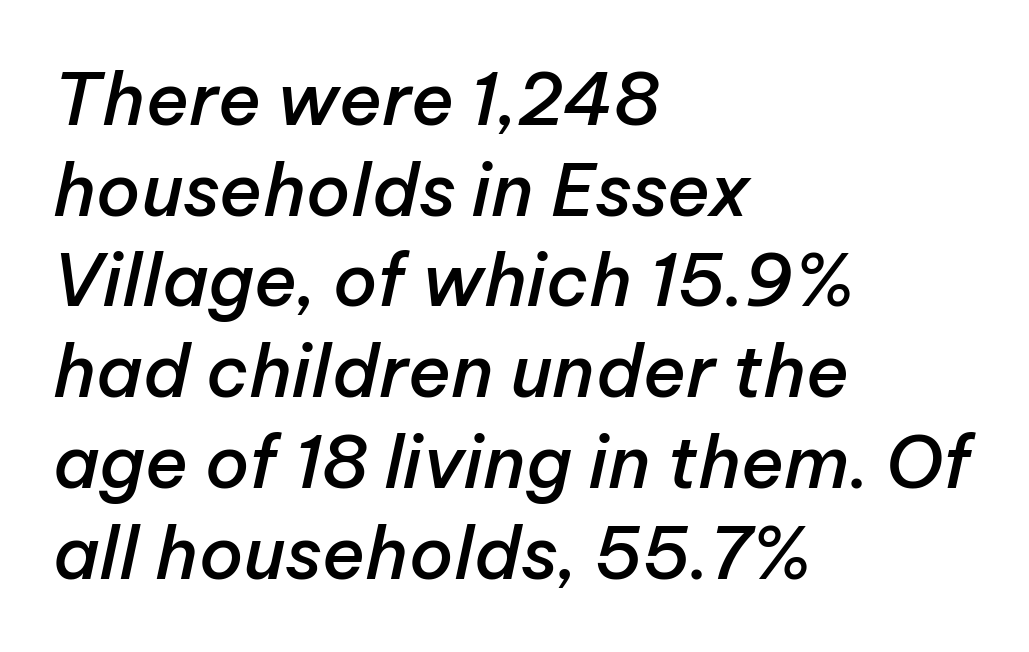
{"italic": "yes", "lean": "right", "slant_degrees": 12, "bold": "semi", "weight": "semibold", "width": "normal", "stroke_contrast": "low", "x_height": "medium", "monospaced": "no", "underline": "no", "align": "left", "line_spacing": "normal", "line_spacing_ratio": 1.26, "letter_spacing": "normal", "letter_spacing_em": 0.0, "glyph_px": 72}
